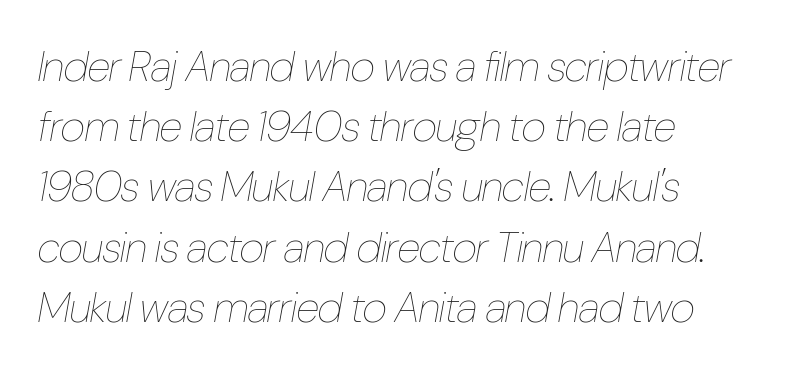
Q: Is the text bold? A: No.
Q: Is the text italic (slanted)? A: Yes, it leans right by about 10 degrees.
Q: Is the text underlined? A: No.
Q: How is the paragraph aligned? A: Left-aligned.
Q: Is the spacing between letters normal or unusually wide? A: Normal.
Q: Is the spacing between lines tight, normal or loose? A: Normal.
Q: Width (condensed, normal, or wide)? A: Condensed.
Q: Stroke contrast? A: Low.
Q: x-height? A: Medium.
Q: Monospaced? A: No.
